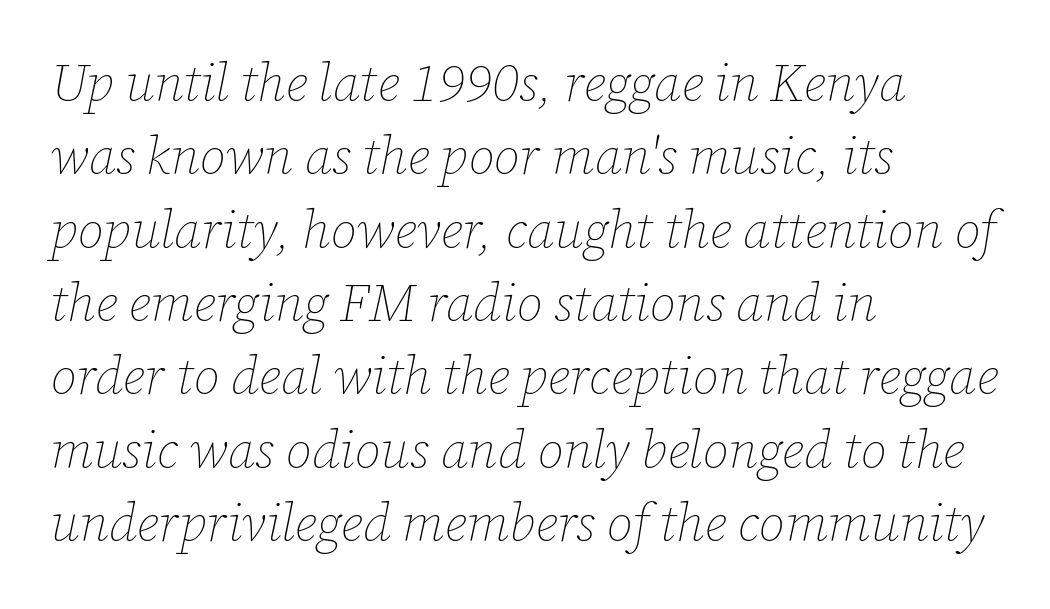
{"italic": "yes", "lean": "right", "slant_degrees": 12, "bold": "no", "weight": "thin", "width": "normal", "stroke_contrast": "low", "x_height": "medium", "monospaced": "no", "underline": "no", "align": "left", "line_spacing": "normal", "line_spacing_ratio": 1.41, "letter_spacing": "normal", "letter_spacing_em": 0.0, "glyph_px": 52}
